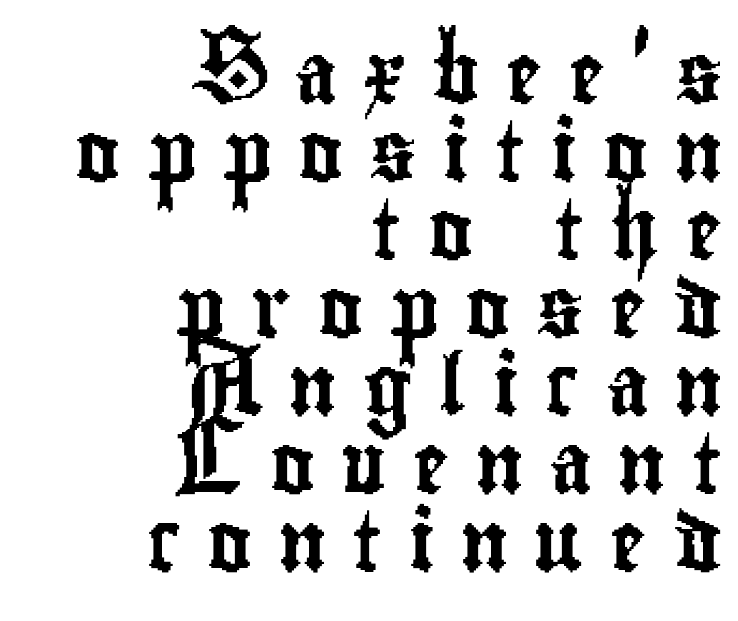
This is roman type, the default non-slanted kind. Each letter keeps its own natural width here, so spacing adapts to shape. The letterforms stand isolated, each surrounded by extra space. Vertical spacing — default. What kind of face is this? One without serifs — a sans.
